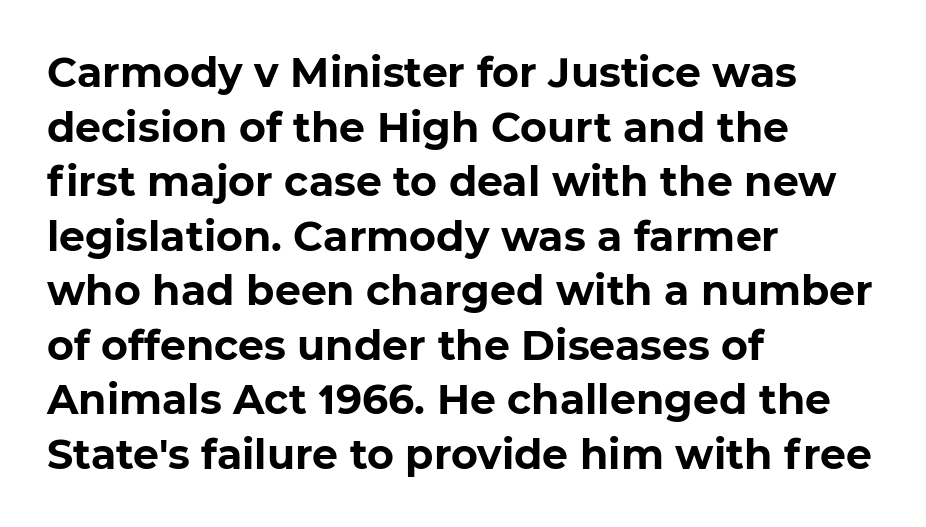
Q: Is the text bold? A: Yes.
Q: Is the typeface a serif or a sans-serif typeface? A: Sans-serif.
Q: Is the text underlined? A: No.
Q: How is the paragraph aligned? A: Left-aligned.
Q: Is the spacing between letters normal or unusually wide? A: Normal.
Q: Is the spacing between lines tight, normal or loose? A: Normal.
Q: Width (condensed, normal, or wide)? A: Normal.
Q: Stroke contrast? A: Low.
Q: x-height? A: Medium.
Q: Monospaced? A: No.
